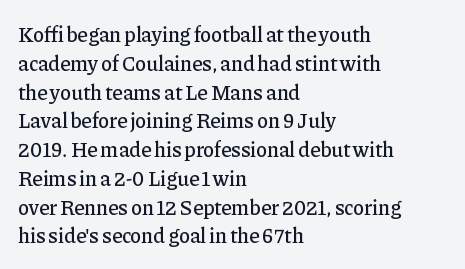
The image shows 21 px text type, upright; set left-aligned, normal line spacing (1.37x), normal letter spacing, not underlined.
